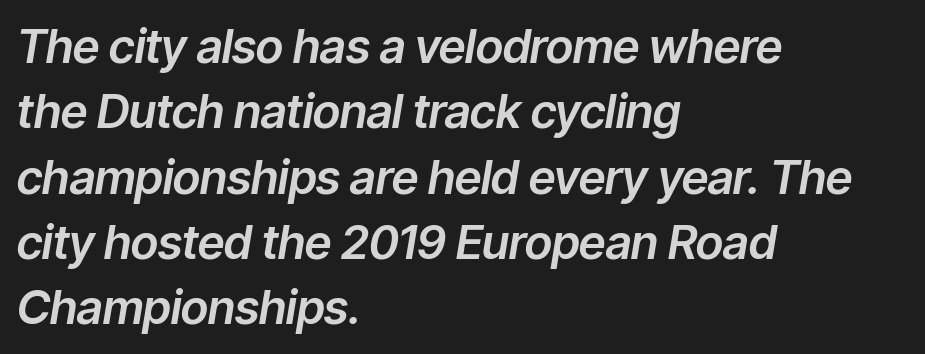
A typesetter would call this proportional, since set widths differ per character. Quick note: interline space is typical. The specimen omits any rule beneath the text block's lines. Letter spacing: default. Rendered with sloped, italic letterforms.
